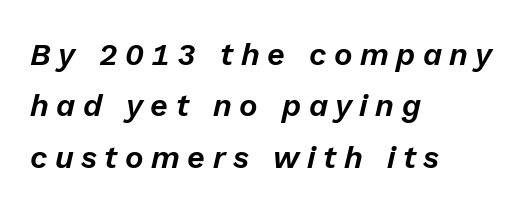
The image shows 31 px text type, italic (leaning right); set left-aligned, normal line spacing (1.66x), unusually wide letter spacing (+0.24 em), not underlined; low stroke contrast and a medium x-height.
